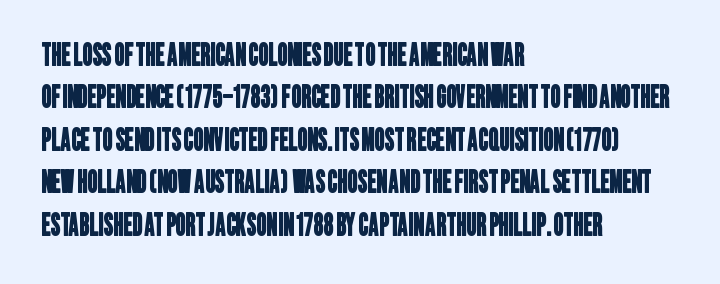
Q: Is the typeface a serif or a sans-serif typeface? A: Sans-serif.
Q: Is the text underlined? A: No.
Q: How is the paragraph aligned? A: Left-aligned.
Q: Is the spacing between letters normal or unusually wide? A: Normal.
Q: Is the spacing between lines tight, normal or loose? A: Normal.
Q: Width (condensed, normal, or wide)? A: Condensed.
Q: Stroke contrast? A: Low.
Q: x-height? A: Large.
Q: Monospaced? A: No.
